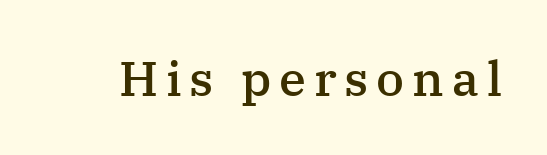
The image shows 49 px semibold serif type, upright; set not underlined; medium stroke contrast and a medium x-height.
